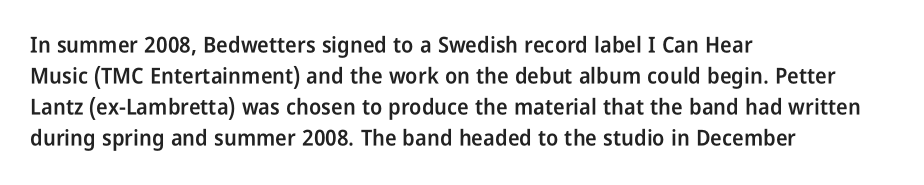
Q: Is the text bold? A: Semi-bold.
Q: Is the text italic (slanted)? A: No, it is upright.
Q: Is the text underlined? A: No.
Q: How is the paragraph aligned? A: Left-aligned.
Q: Is the spacing between letters normal or unusually wide? A: Normal.
Q: Is the spacing between lines tight, normal or loose? A: Normal.
